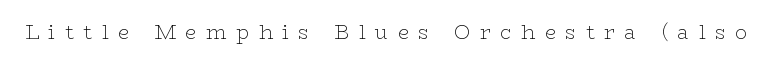
Q: Is the text bold? A: No.
Q: Is the text italic (slanted)? A: No, it is upright.
Q: Is the text underlined? A: No.
Q: Is the spacing between letters normal or unusually wide? A: Unusually wide.
